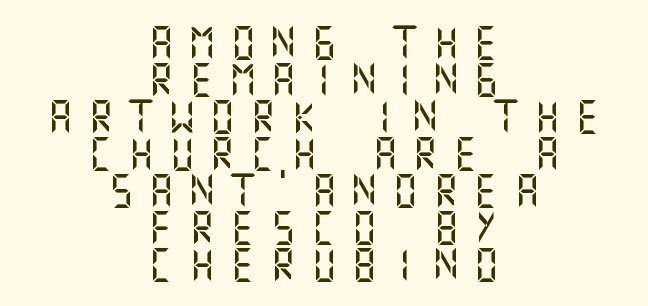
{"serif": "no", "italic": "no", "width": "normal", "stroke_contrast": "medium", "x_height": "large", "underline": "no", "align": "center", "line_spacing": "tight", "line_spacing_ratio": 1.12, "letter_spacing": "wide", "letter_spacing_em": 0.43, "glyph_px": 33}
